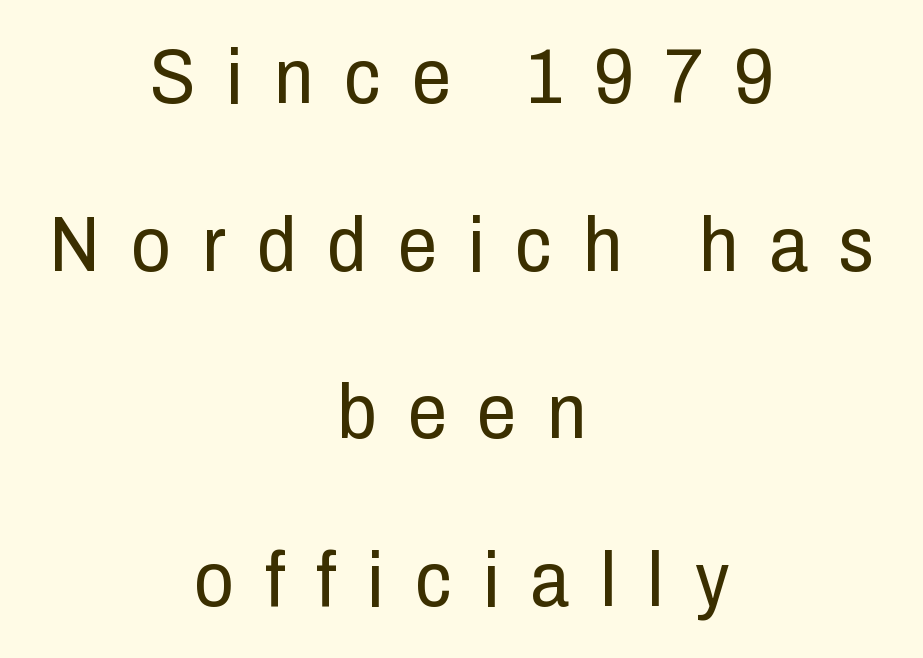
The image shows 78 px regular-weight, condensed sans-serif type, upright; set centered, loose line spacing (2.15x), unusually wide letter spacing (+0.4 em), not underlined; low stroke contrast and a medium x-height.
